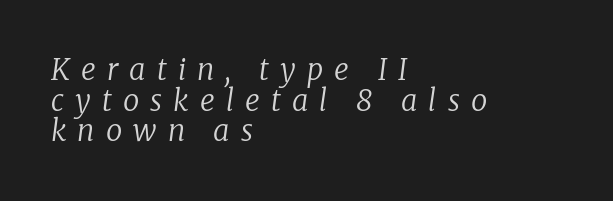
{"serif": "yes", "italic": "yes", "lean": "right", "slant_degrees": 8, "bold": "no", "weight": "regular", "width": "normal", "stroke_contrast": "low", "x_height": "medium", "monospaced": "no", "underline": "no", "align": "left", "line_spacing": "tight", "line_spacing_ratio": 1.06, "letter_spacing": "wide", "letter_spacing_em": 0.38, "glyph_px": 29}
